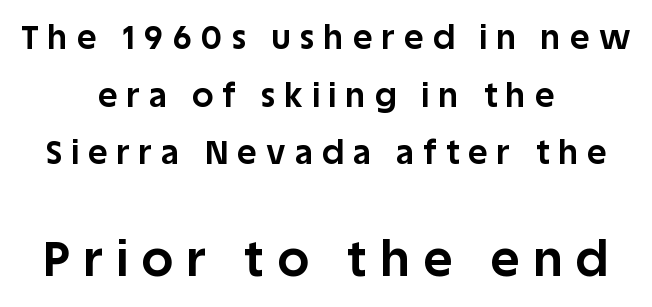
Q: Is the text bold? A: Yes.
Q: Is the text italic (slanted)? A: No, it is upright.
Q: Is the typeface a serif or a sans-serif typeface? A: Sans-serif.
Q: Is the text underlined? A: No.
Q: How is the paragraph aligned? A: Centered.
Q: Is the spacing between letters normal or unusually wide? A: Unusually wide.
Q: Which block of text is set in a larger size, the first (top) or the second (bottom)? A: The second (bottom) one.
Q: Width (condensed, normal, or wide)? A: Normal.
Q: Stroke contrast? A: Low.
Q: x-height? A: Large.
Q: Monospaced? A: No.
